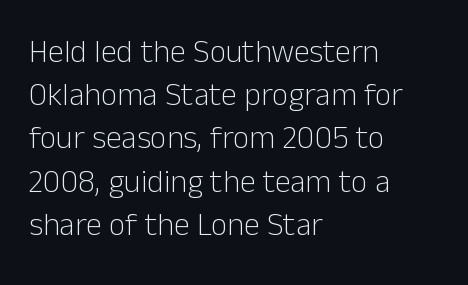
The image shows 32 px light sans-serif type, upright; set left-aligned, normal line spacing (1.35x), normal letter spacing, not underlined; low stroke contrast and a medium x-height.
